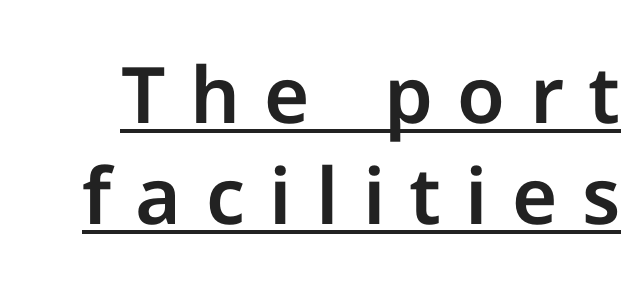
Q: Is the text italic (slanted)? A: No, it is upright.
Q: Is the typeface a serif or a sans-serif typeface? A: Sans-serif.
Q: Is the text underlined? A: Yes.
Q: Is the spacing between letters normal or unusually wide? A: Unusually wide.
Q: Is the spacing between lines tight, normal or loose? A: Normal.
Q: Width (condensed, normal, or wide)? A: Normal.
Q: Stroke contrast? A: Low.
Q: x-height? A: Medium.
Q: Monospaced? A: No.
